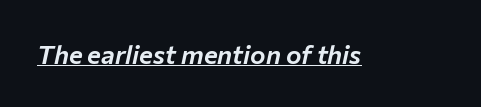
Q: Is the text italic (slanted)? A: Yes, it leans right by about 12 degrees.
Q: Is the text underlined? A: Yes.
Q: Is the spacing between letters normal or unusually wide? A: Normal.
